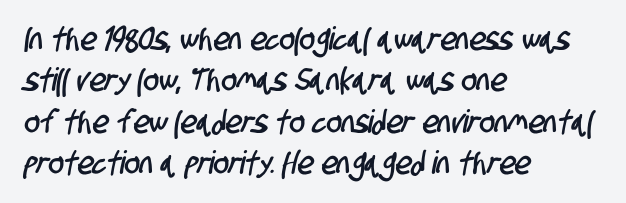
The image shows 32 px condensed sans-serif type; set left-aligned, normal line spacing (1.29x), normal letter spacing, not underlined; low stroke contrast and a large x-height.
